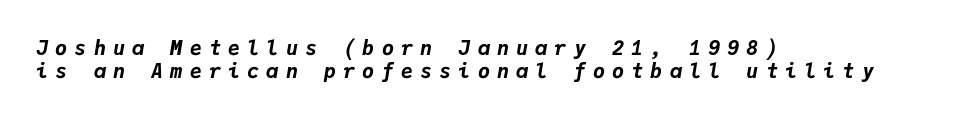
{"italic": "yes", "lean": "right", "slant_degrees": 9, "bold": "yes", "underline": "no", "align": "left", "line_spacing": "tight", "line_spacing_ratio": 1.14, "letter_spacing": "wide", "letter_spacing_em": 0.36, "glyph_px": 20}
